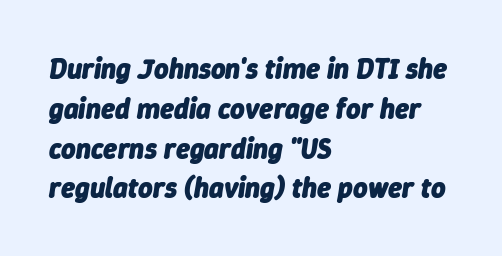
The image shows 28 px heavy type, italic (leaning right); set left-aligned, normal line spacing (1.42x), normal letter spacing, not underlined; low stroke contrast and a medium x-height.
